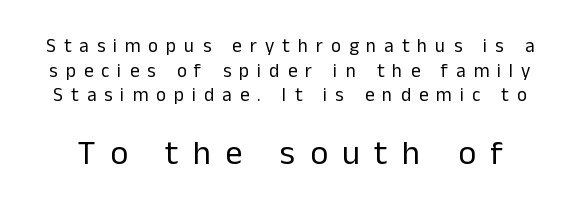
The image shows 34 px regular-weight sans-serif type, upright; set normal line spacing (1.3x), unusually wide letter spacing (+0.42 em), not underlined; the second (bottom) block is 1.79x larger; low stroke contrast and a medium x-height.
